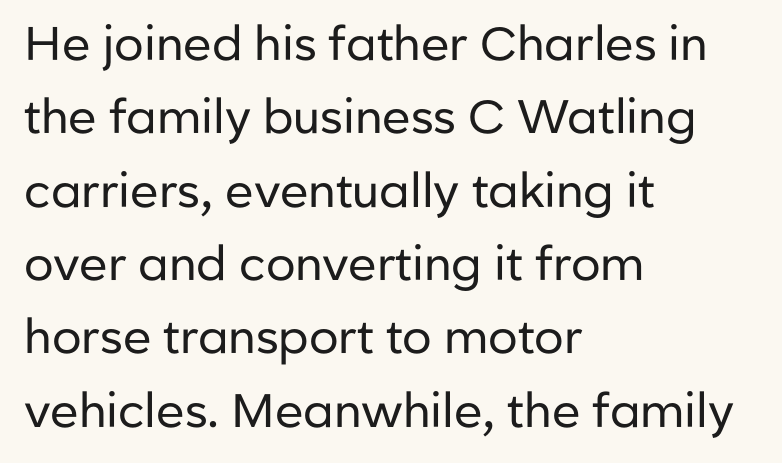
The foot of each line stays bare and open. The passage shown stacks its lines at a standard gap. The typography opts for an upright posture over an oblique one. To sum up the face: it is a sans, with no serifs. Looks like regular typesetting: each glyph gets only the width it needs.
